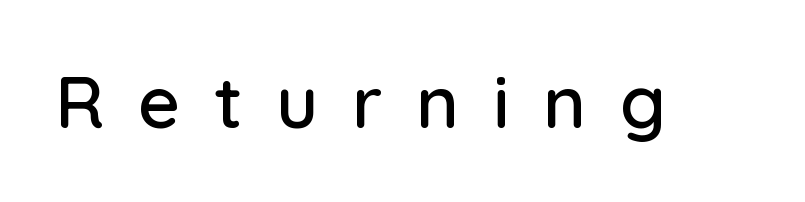
Q: Is the text italic (slanted)? A: No, it is upright.
Q: Is the typeface a serif or a sans-serif typeface? A: Sans-serif.
Q: Is the text underlined? A: No.
Q: Is the spacing between letters normal or unusually wide? A: Unusually wide.
Q: Width (condensed, normal, or wide)? A: Normal.
Q: Stroke contrast? A: Low.
Q: x-height? A: Medium.
Q: Monospaced? A: No.
